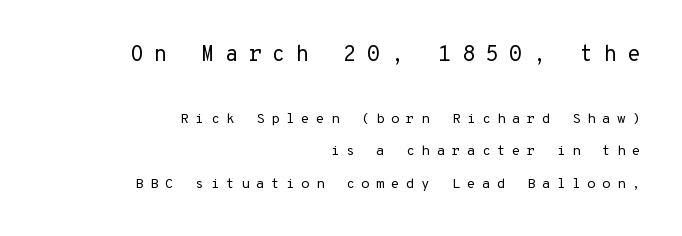
The image shows 22 px text type, upright; set right-aligned, loose line spacing (2.33x), unusually wide letter spacing (+0.46 em), not underlined; the first (top) block is 1.57x larger.
